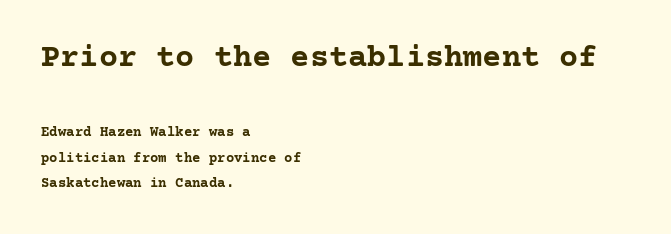
{"serif": "yes", "italic": "no", "bold": "yes", "weight": "semibold", "width": "normal", "stroke_contrast": "low", "x_height": "medium", "underline": "no", "align": "left", "line_spacing_ratio": 1.83, "letter_spacing": "normal", "letter_spacing_em": 0.0, "larger_block": "first", "size_ratio": 2.29, "glyph_px": 32}
